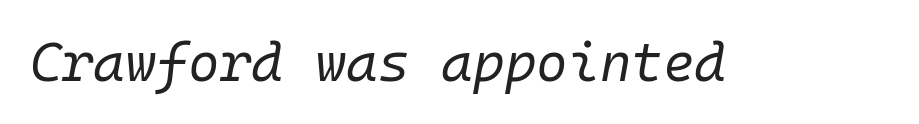
The image shows 54 px regular-weight type, italic (leaning right), monospaced; set normal letter spacing, not underlined; low stroke contrast and a medium x-height.
